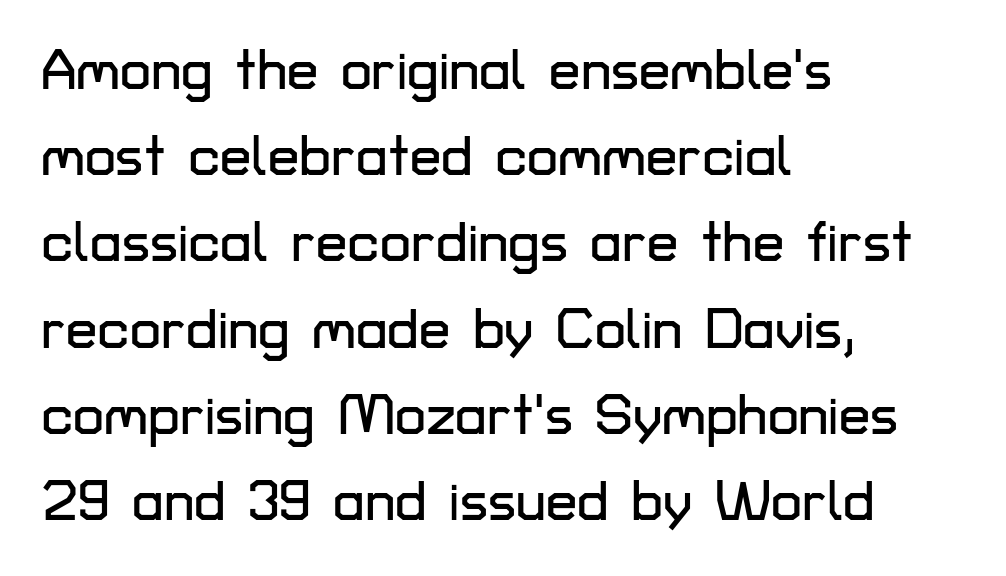
Casual observation: everything's shoved over to the left. The type is set solid horizontally, with unmodified tracking. Looks like regular typesetting: each glyph gets only the width it needs. Compared with typical paragraphs, the rows here are spaced about the same.
